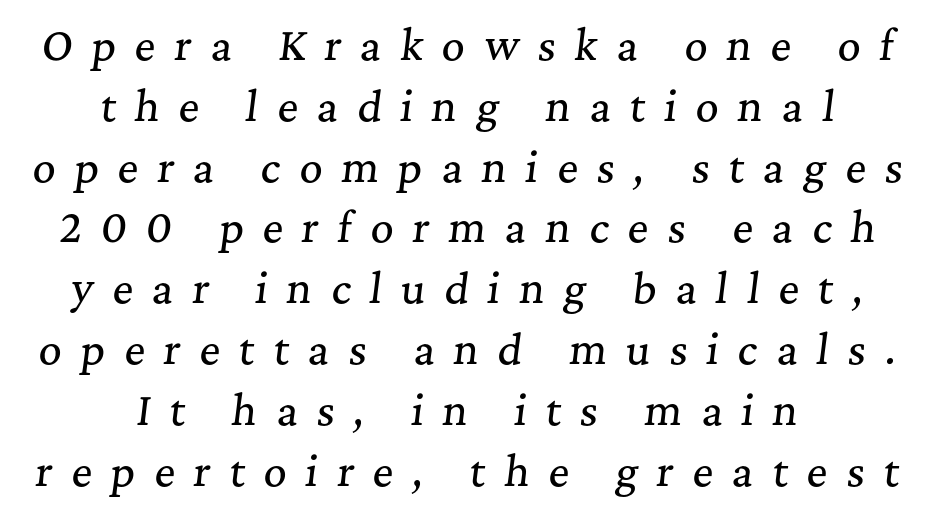
{"serif": "yes", "italic": "yes", "lean": "right", "slant_degrees": 7, "width": "normal", "stroke_contrast": "medium", "x_height": "medium", "monospaced": "no", "underline": "no", "align": "center", "line_spacing": "normal", "line_spacing_ratio": 1.52, "letter_spacing": "wide", "letter_spacing_em": 0.47, "glyph_px": 40}
